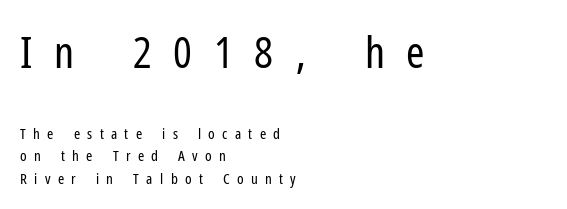
The image shows 44 px regular-weight, condensed sans-serif type, upright; set left-aligned, normal line spacing (1.51x), unusually wide letter spacing (+0.49 em), not underlined; the first (top) block is 2.93x larger; low stroke contrast and a medium x-height.
